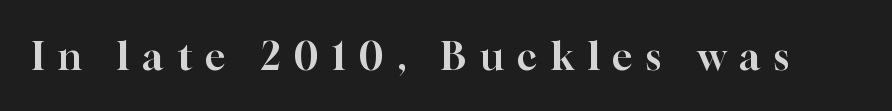
Italic? Not at all — the glyphs are vertical. Each letter keeps its own natural width here, so spacing adapts to shape. Examine the stroke ends and you'll spot serifs. Observe the wide spacing: letters keep a clear distance from each other. This rendering features lettering with no underline.
